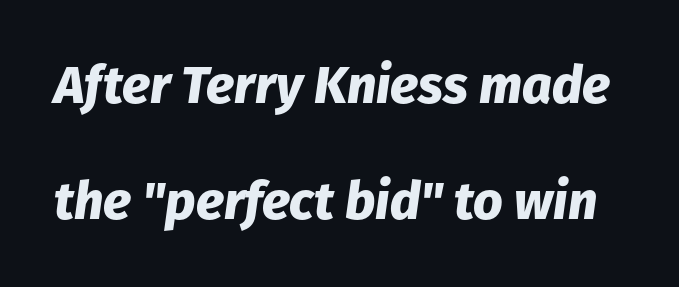
{"italic": "yes", "lean": "right", "slant_degrees": 8, "bold": "yes", "weight": "heavy", "width": "normal", "stroke_contrast": "low", "x_height": "medium", "monospaced": "no", "underline": "no", "line_spacing": "loose", "line_spacing_ratio": 2.23, "letter_spacing": "normal", "letter_spacing_em": 0.0, "glyph_px": 52}
